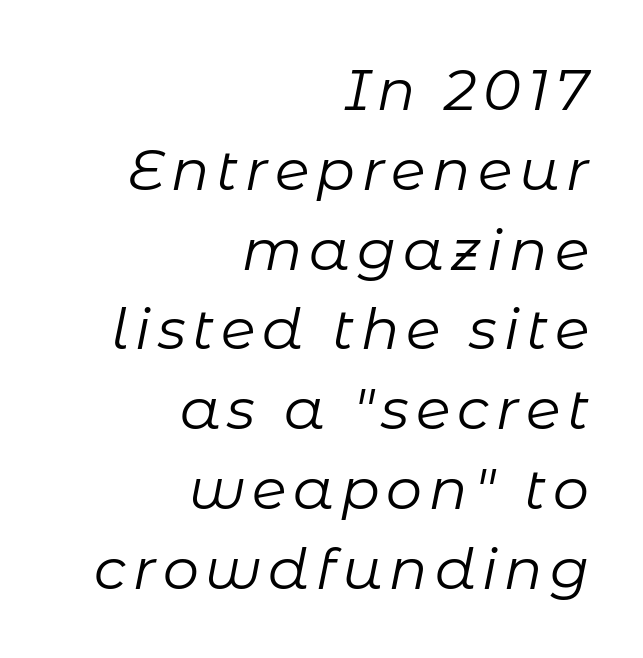
The image shows 57 px regular-weight type, italic (leaning right); set right-aligned, normal line spacing (1.4x), not underlined; low stroke contrast and a medium x-height.
